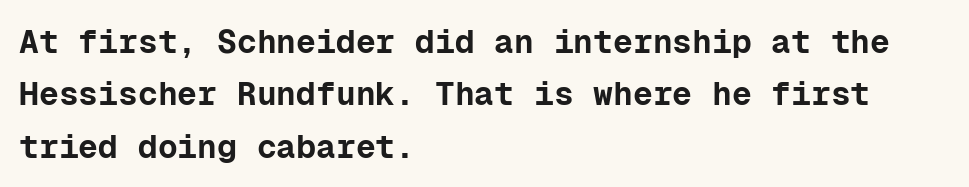
{"serif": "no", "italic": "no", "bold": "yes", "weight": "bold", "width": "normal", "stroke_contrast": "low", "x_height": "medium", "monospaced": "yes", "underline": "no", "align": "left", "line_spacing": "normal", "line_spacing_ratio": 1.59, "letter_spacing": "normal", "letter_spacing_em": 0.0, "glyph_px": 33}
